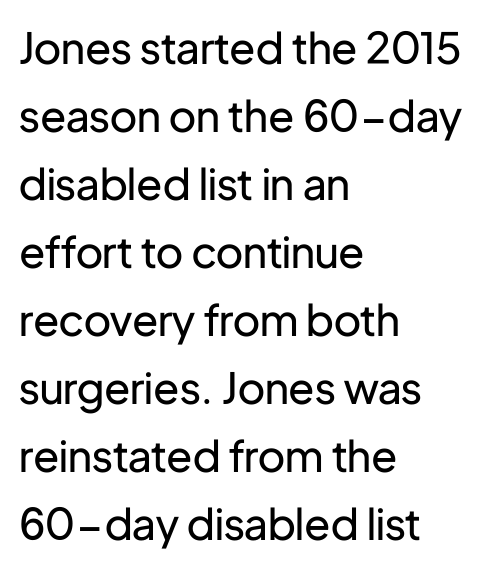
The image shows 43 px regular-weight sans-serif type, upright; set left-aligned, normal line spacing (1.58x), normal letter spacing, not underlined; low stroke contrast and a medium x-height.
